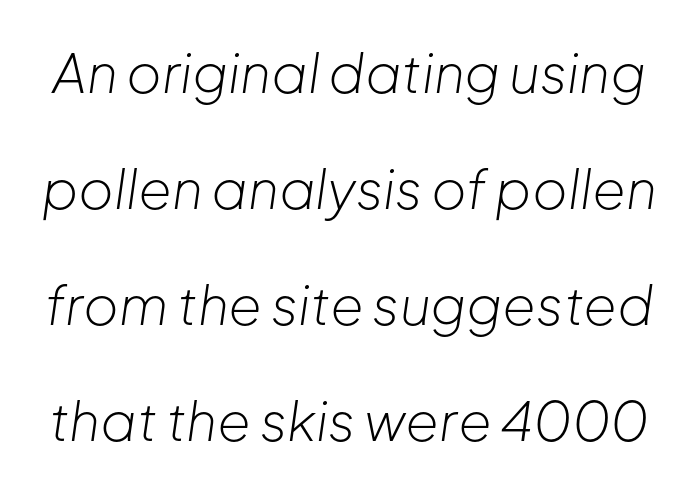
Q: Is the text bold? A: No.
Q: Is the text italic (slanted)? A: Yes, it leans right by about 8 degrees.
Q: Is the text underlined? A: No.
Q: Is the spacing between letters normal or unusually wide? A: Normal.
Q: Is the spacing between lines tight, normal or loose? A: Loose.
Q: Width (condensed, normal, or wide)? A: Normal.
Q: Stroke contrast? A: Low.
Q: x-height? A: Medium.
Q: Monospaced? A: No.
